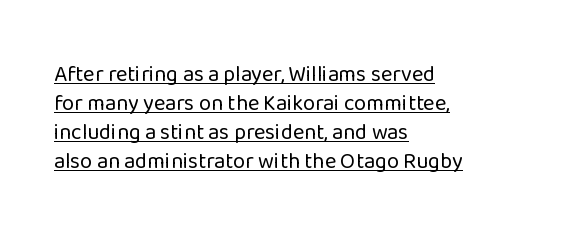
Line beginnings align vertically; line endings do not. Notice how the stems are strictly vertical — no italics here. A baseline rule has been typeset under these characters. This sample uses plain, unmodified letter spacing. The face looks like a standard text weight, possibly lighter. The designer left line spacing at the default.
